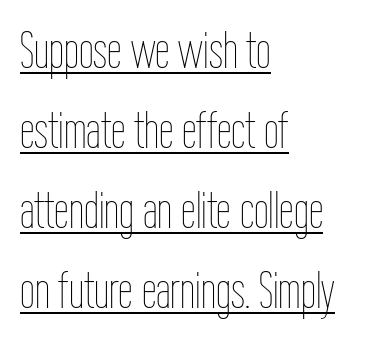
The characters are drawn with everyday or finer stroke widths. This rendering leaves character spacing at its baseline value. Character widths vary here, with narrow letters taking less room than wide ones. A typesetter would mark this as roman, not italic.
